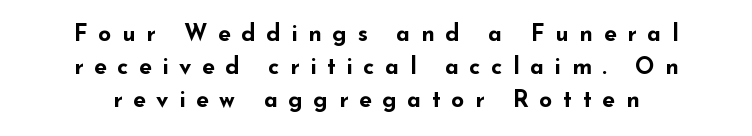
{"italic": "no", "bold": "yes", "underline": "no", "line_spacing": "normal", "line_spacing_ratio": 1.43, "letter_spacing": "wide", "letter_spacing_em": 0.46, "glyph_px": 23}
